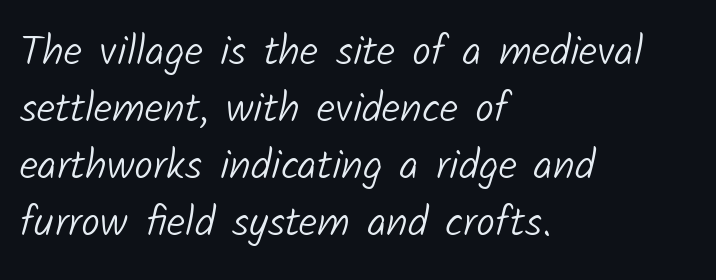
{"serif": "no", "bold": "no", "weight": "light", "width": "normal", "stroke_contrast": "low", "x_height": "medium", "monospaced": "no", "underline": "no", "align": "left", "line_spacing": "normal", "line_spacing_ratio": 1.36, "letter_spacing": "normal", "letter_spacing_em": 0.0, "glyph_px": 42}
